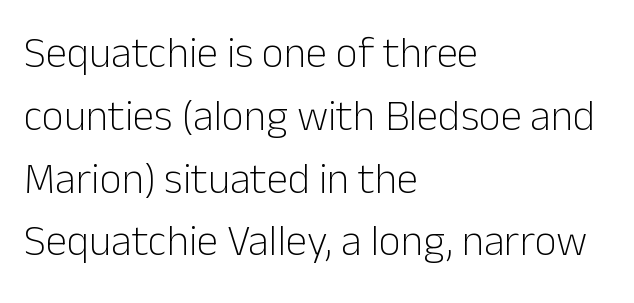
The image shows 43 px light sans-serif type, upright; set left-aligned, normal line spacing (1.46x), normal letter spacing, not underlined; low stroke contrast and a medium x-height.
